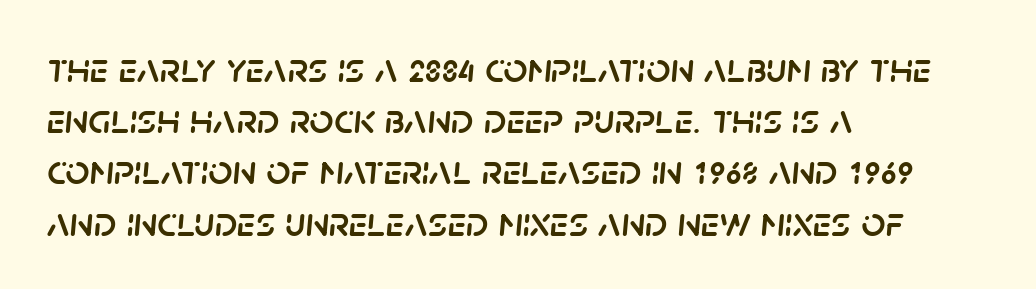
{"italic": "yes", "lean": "right", "slant_degrees": 5, "width": "normal", "stroke_contrast": "low", "x_height": "large", "monospaced": "no", "underline": "no", "align": "left", "line_spacing_ratio": 1.22, "letter_spacing": "normal", "letter_spacing_em": 0.0, "glyph_px": 42}
